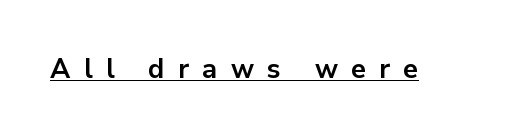
{"italic": "no", "bold": "yes", "underline": "yes", "letter_spacing": "wide", "letter_spacing_em": 0.49, "glyph_px": 27}
